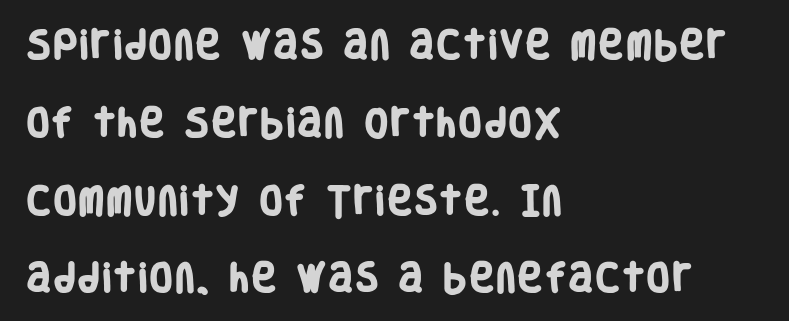
The image shows 32 px heavy, condensed sans-serif type; set left-aligned, loose line spacing (2.43x), not underlined; low stroke contrast and a large x-height.
